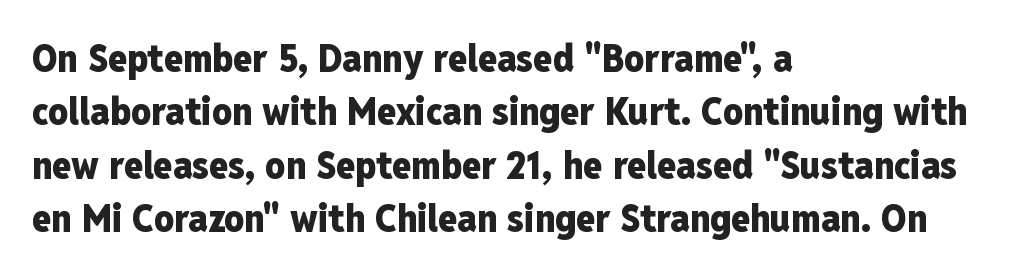
The image shows 39 px heavy, condensed sans-serif type, upright; set left-aligned, normal line spacing (1.37x), normal letter spacing, not underlined; low stroke contrast and a medium x-height.
